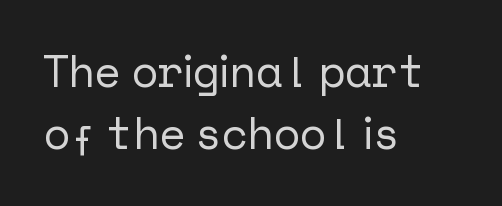
{"serif": "no", "italic": "no", "width": "normal", "stroke_contrast": "low", "x_height": "medium", "underline": "no", "align": "left", "line_spacing": "normal", "line_spacing_ratio": 1.41, "letter_spacing": "normal", "letter_spacing_em": 0.0, "glyph_px": 44}
